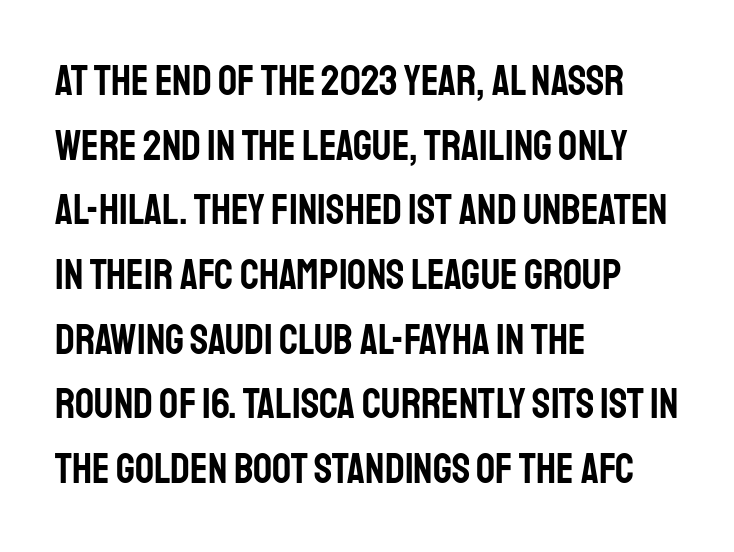
The rendering keeps characters at their native spacing. Do the characters align in a grid? No, the font is proportional. A student would call this left alignment; a typographer would say flush left, rag right. Classification — sans serif. The words here are not underlined.
